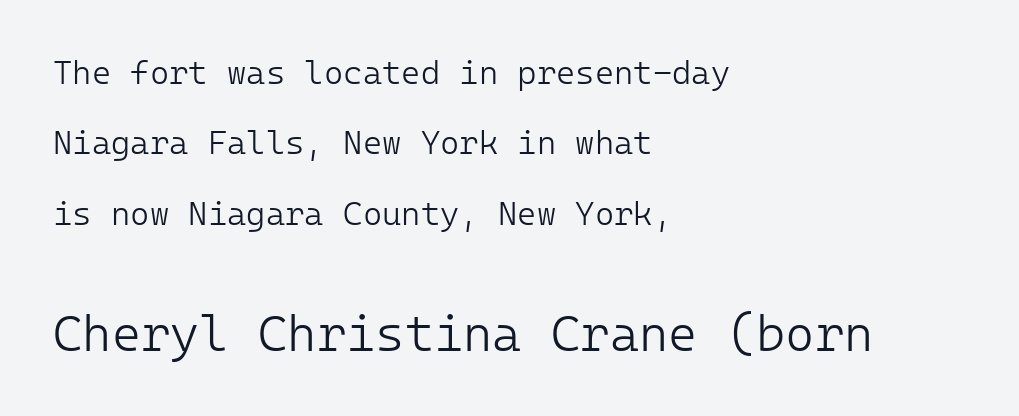
The image shows 50 px light sans-serif type, upright; set left-aligned, loose line spacing (2.13x), normal letter spacing, not underlined; the second (bottom) block is 1.52x larger; low stroke contrast and a medium x-height.
